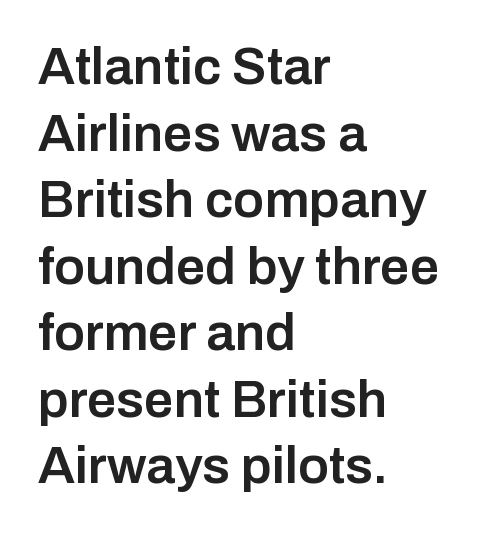
Leading matches the norm, producing a regular column. Underlining? Definitely not there. The letters are semibold — heavier than regular but short of a full bold. The font family rendered here belongs to the sans-serif group.
